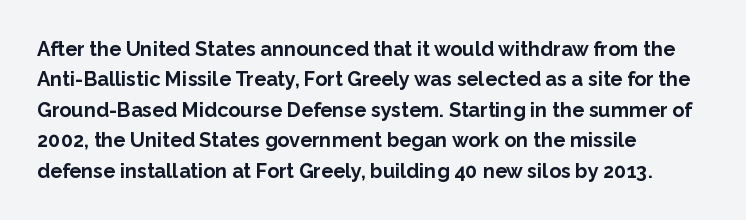
The image shows 20 px bold type, upright; set left-aligned, normal line spacing (1.52x), normal letter spacing, not underlined.
